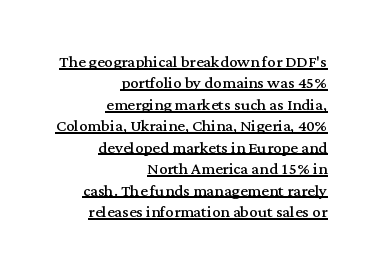
The glyphs are accompanied by a horizontal stroke just below them. The lettering holds an erect, upright posture throughout. Summary of weight: not heavy and not bold. The lines are packed closely together with very little leading. Inter-character spacing is left at the font's built-in metrics. A flush-right, rag-left setting is used for this passage.
